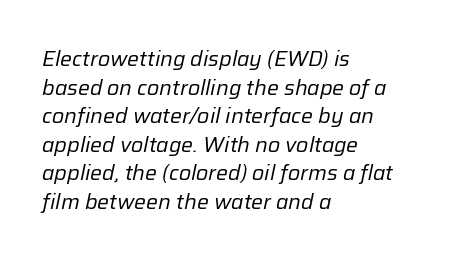
The image shows 21 px text type, italic (leaning right); set left-aligned, normal line spacing (1.36x), normal letter spacing, not underlined.
